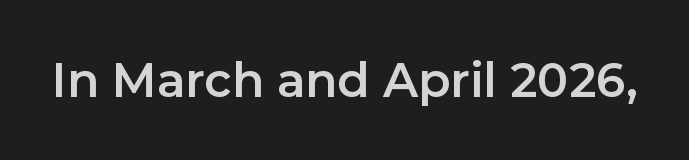
The image shows 47 px sans-serif type, upright; set normal letter spacing, not underlined; low stroke contrast and a medium x-height.
